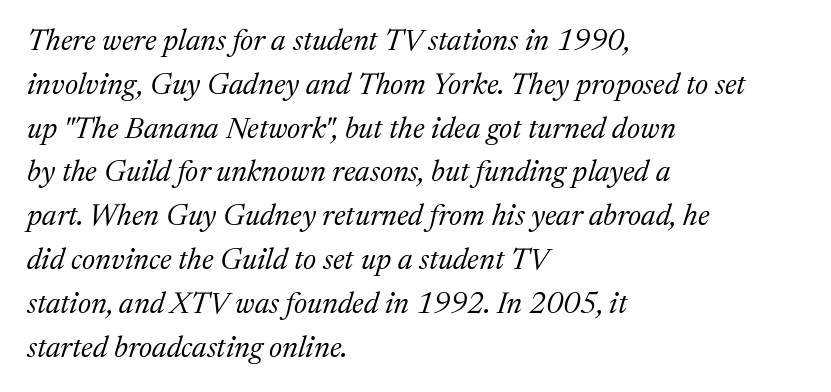
The tracking reads as untouched default to a designer's eye. The face looks like a standard text weight, possibly lighter. Is this a fixed-width face? No — the glyphs have proportional, varying widths. Honestly, the row spacing looks completely unremarkable. This is serif lettering, the kind often seen in printed books.
